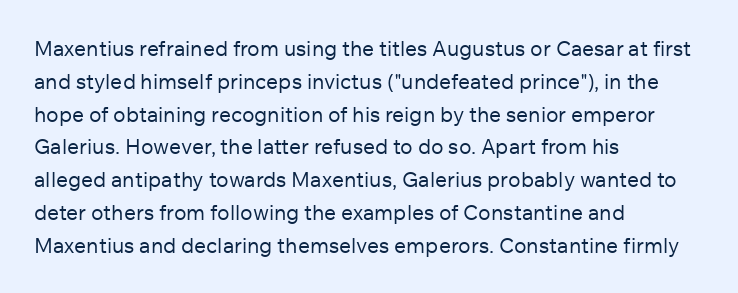
Q: Is the text bold? A: No.
Q: Is the text italic (slanted)? A: No, it is upright.
Q: Is the text underlined? A: No.
Q: How is the paragraph aligned? A: Left-aligned.
Q: Is the spacing between letters normal or unusually wide? A: Normal.
Q: Is the spacing between lines tight, normal or loose? A: Normal.
